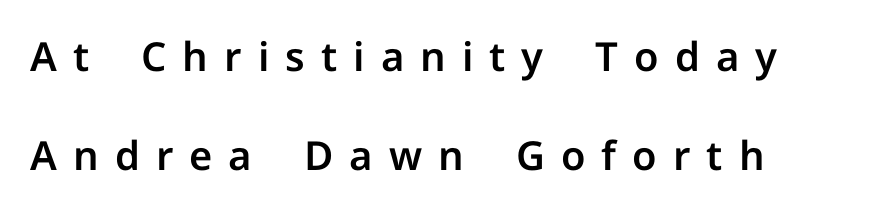
Anything drawn beneath the words? Only blank space. Look at the bottom of the vertical strokes: they stop flat, with no serifs. Each line starts at the same left margin while the right side varies. Characters remain perfectly vertical along every line.
